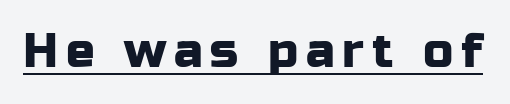
Q: Is the text italic (slanted)? A: No, it is upright.
Q: Is the typeface a serif or a sans-serif typeface? A: Sans-serif.
Q: Is the text underlined? A: Yes.
Q: Width (condensed, normal, or wide)? A: Normal.
Q: Stroke contrast? A: Low.
Q: x-height? A: Medium.
Q: Monospaced? A: No.
